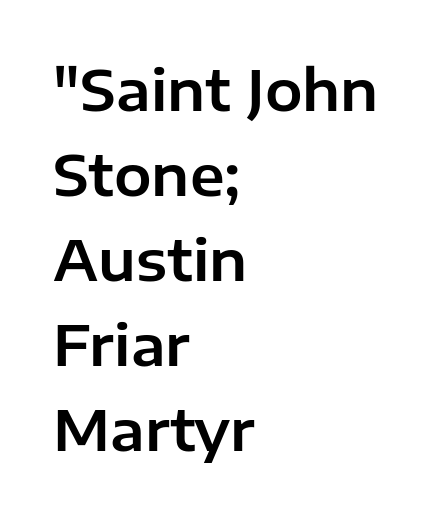
{"serif": "no", "italic": "no", "width": "normal", "stroke_contrast": "low", "x_height": "medium", "monospaced": "no", "underline": "no", "align": "left", "line_spacing": "normal", "line_spacing_ratio": 1.52, "letter_spacing": "normal", "letter_spacing_em": 0.0, "glyph_px": 56}
